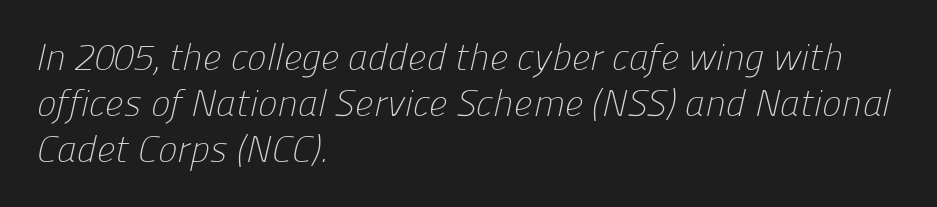
Q: Is the text bold? A: No.
Q: Is the typeface a serif or a sans-serif typeface? A: Sans-serif.
Q: Is the text underlined? A: No.
Q: How is the paragraph aligned? A: Left-aligned.
Q: Is the spacing between letters normal or unusually wide? A: Normal.
Q: Is the spacing between lines tight, normal or loose? A: Normal.
Q: Width (condensed, normal, or wide)? A: Normal.
Q: Stroke contrast? A: Low.
Q: x-height? A: Medium.
Q: Monospaced? A: No.
